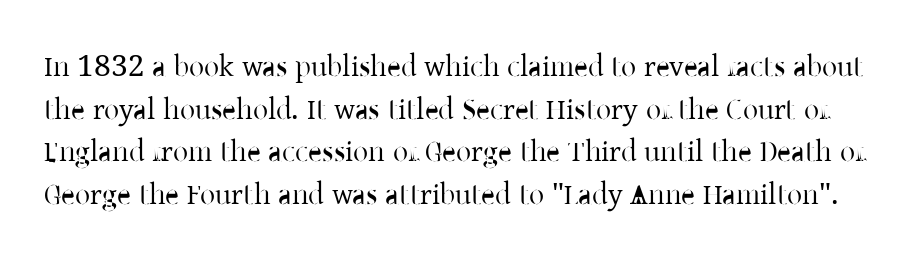
The rendering uses natural spacing where letterforms have individual widths. Regular leading. Compared with typical body copy, the letter spacing here is the same. Check under the words: just untouched page.
